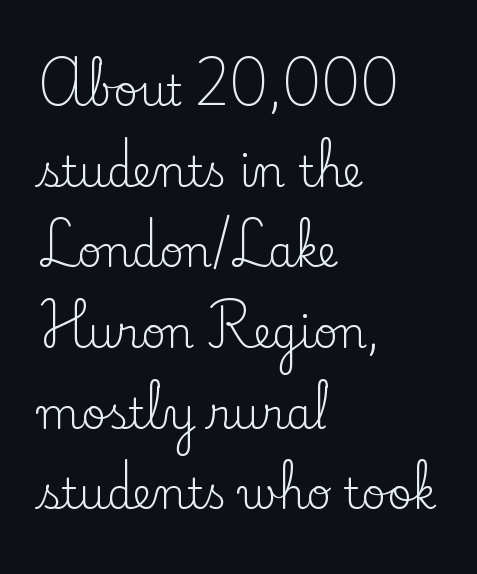
Rendered with straight, roman letterforms. Interline gaps are noticeably wide in this sample. Character widths vary here, with narrow letters taking less room than wide ones. One-word summary of the alignment: left.
